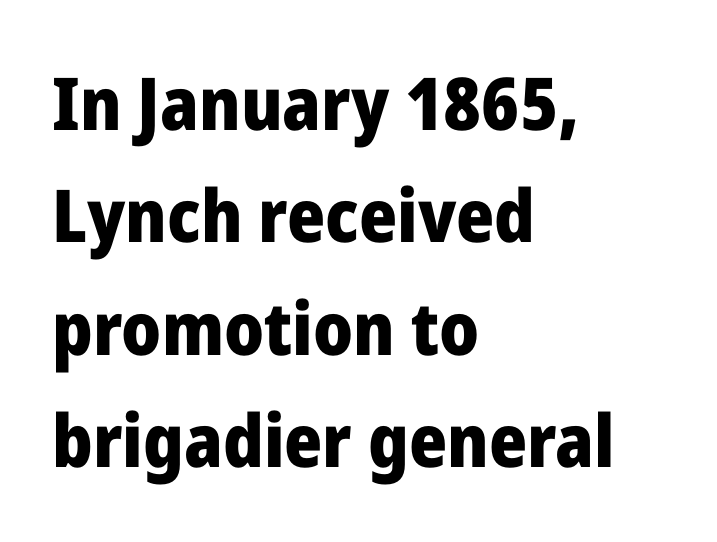
Q: Is the text bold? A: Yes.
Q: Is the text italic (slanted)? A: No, it is upright.
Q: Is the typeface a serif or a sans-serif typeface? A: Sans-serif.
Q: Is the text underlined? A: No.
Q: How is the paragraph aligned? A: Left-aligned.
Q: Is the spacing between letters normal or unusually wide? A: Normal.
Q: Is the spacing between lines tight, normal or loose? A: Normal.
Q: Width (condensed, normal, or wide)? A: Normal.
Q: Stroke contrast? A: Low.
Q: x-height? A: Medium.
Q: Monospaced? A: No.
